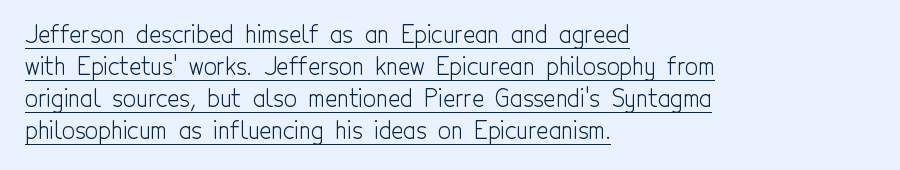
{"italic": "no", "bold": "no", "underline": "yes", "align": "left", "line_spacing": "normal", "line_spacing_ratio": 1.39, "letter_spacing": "normal", "letter_spacing_em": 0.0, "glyph_px": 23}
